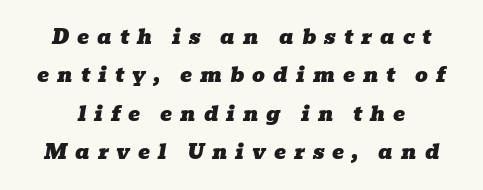
Tall strokes in this sample are angled rather than plumb. Does the leading feel generous? Absolutely, it's lavish. Words appear elongated and porous because spacing is wide. The zone under the glyphs is completely vacant.
